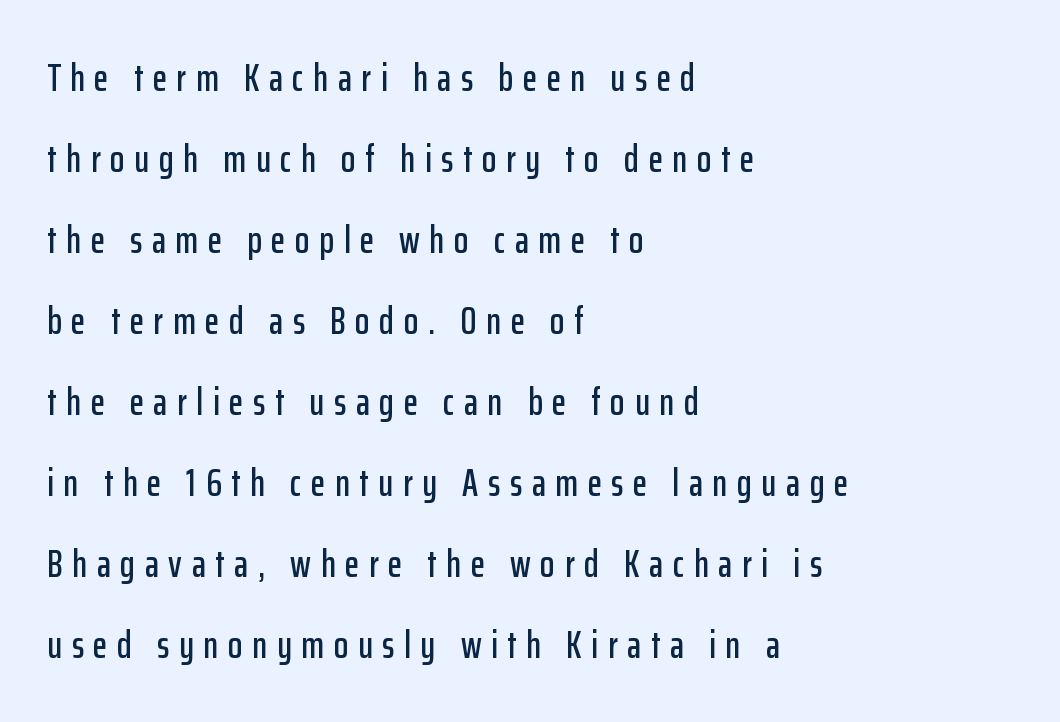
Upright lettering throughout. The tracking jumps out immediately: characters are airy and widely separated. To sum up the face: it is a sans, with no serifs. One glance says open: line gaps are wider than usual.
